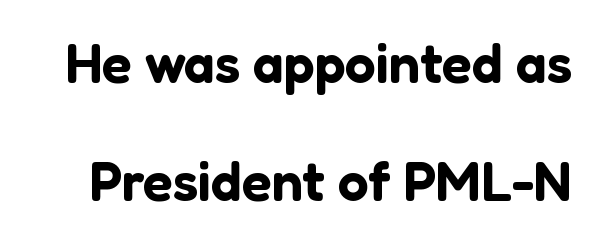
The image shows 55 px sans-serif type, upright; set loose line spacing (2.15x), normal letter spacing, not underlined; low stroke contrast and a medium x-height.
